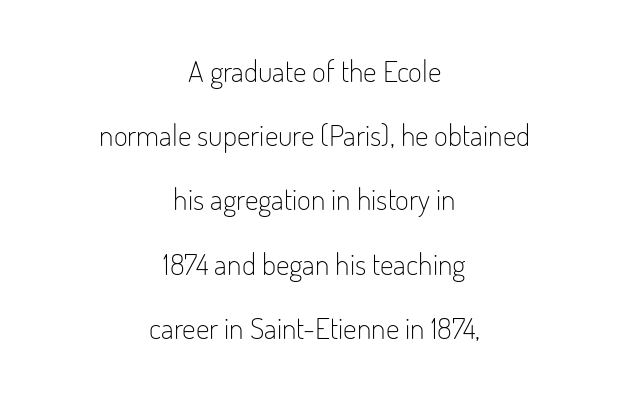
Q: Is the text bold? A: No.
Q: Is the text italic (slanted)? A: No, it is upright.
Q: Is the typeface a serif or a sans-serif typeface? A: Sans-serif.
Q: Is the text underlined? A: No.
Q: How is the paragraph aligned? A: Centered.
Q: Is the spacing between letters normal or unusually wide? A: Normal.
Q: Is the spacing between lines tight, normal or loose? A: Loose.
Q: Width (condensed, normal, or wide)? A: Condensed.
Q: Stroke contrast? A: Low.
Q: x-height? A: Small.
Q: Monospaced? A: No.
